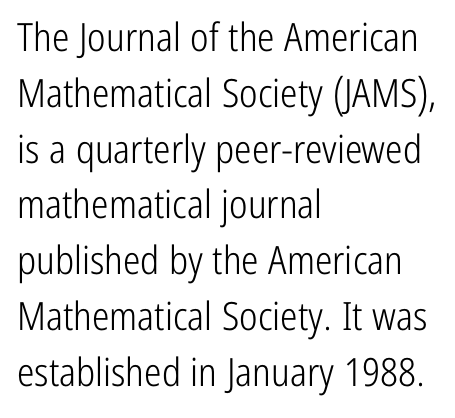
The image shows 39 px light, condensed sans-serif type, upright; set left-aligned, normal line spacing (1.43x), normal letter spacing, not underlined; low stroke contrast and a medium x-height.
